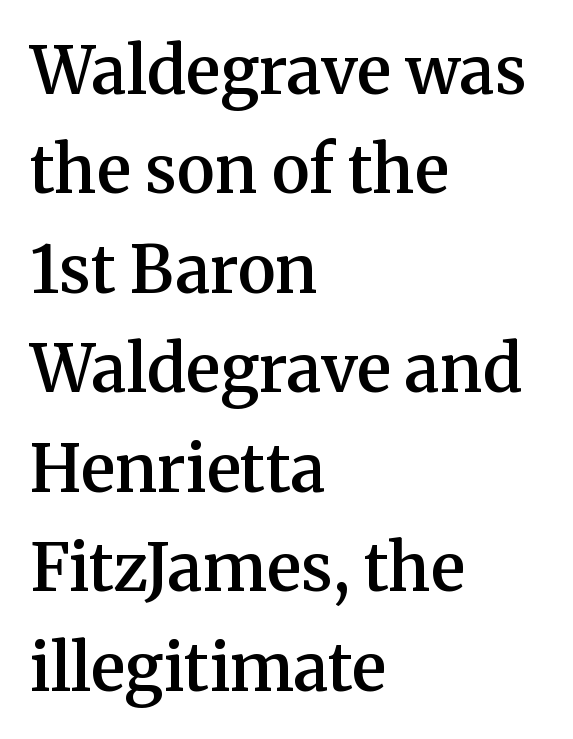
The image shows 65 px semibold serif type, upright; set left-aligned, normal line spacing (1.53x), normal letter spacing, not underlined; medium stroke contrast and a medium x-height.
